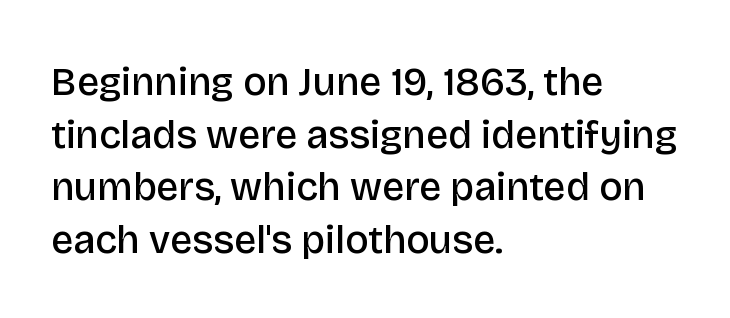
The specimen reads as upright at a glance. Type without underlining. Examine the stroke ends and you'll find no serifs. Evenly set lines give the paragraph a standard silhouette. These lines carry some extra weight — a demibold, not a full bold. Short and long lines alike share a common starting point at left.
